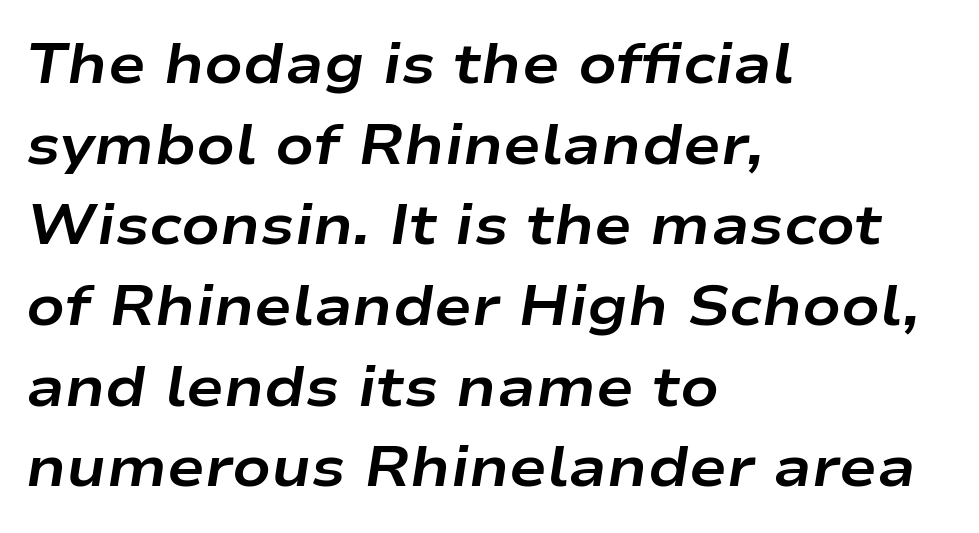
The image shows 56 px bold, wide type, italic (leaning right); set left-aligned, normal line spacing (1.44x), normal letter spacing, not underlined; low stroke contrast and a medium x-height.
